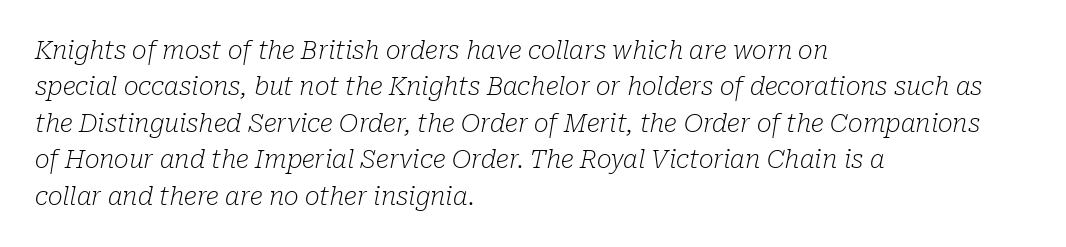
Q: Is the text bold? A: No.
Q: Is the text italic (slanted)? A: Yes, it leans right by about 10 degrees.
Q: Is the text underlined? A: No.
Q: How is the paragraph aligned? A: Left-aligned.
Q: Is the spacing between letters normal or unusually wide? A: Normal.
Q: Is the spacing between lines tight, normal or loose? A: Normal.
